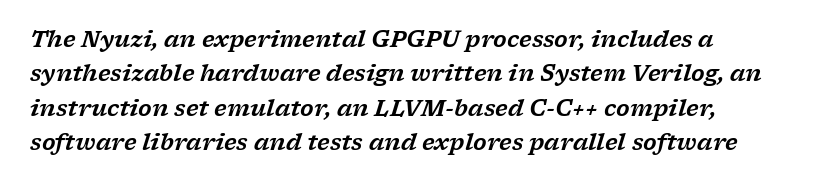
{"italic": "yes", "lean": "right", "slant_degrees": 17, "underline": "no", "align": "left", "line_spacing": "normal", "line_spacing_ratio": 1.56, "letter_spacing": "normal", "letter_spacing_em": 0.0, "glyph_px": 22}
